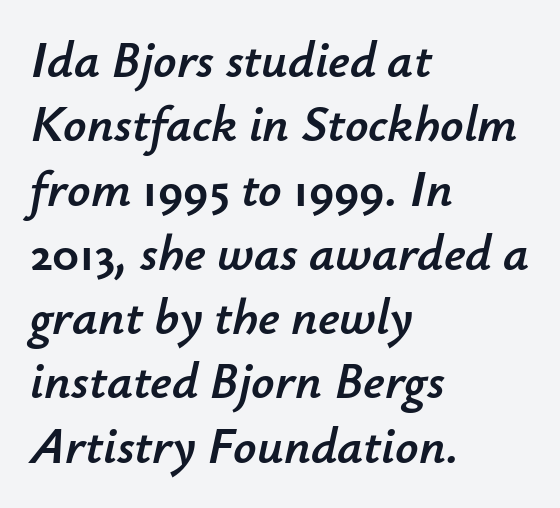
Q: Is the text italic (slanted)? A: Yes, it leans right by about 12 degrees.
Q: Is the text underlined? A: No.
Q: How is the paragraph aligned? A: Left-aligned.
Q: Is the spacing between letters normal or unusually wide? A: Normal.
Q: Is the spacing between lines tight, normal or loose? A: Normal.
Q: Width (condensed, normal, or wide)? A: Normal.
Q: Stroke contrast? A: Low.
Q: x-height? A: Small.
Q: Monospaced? A: No.
